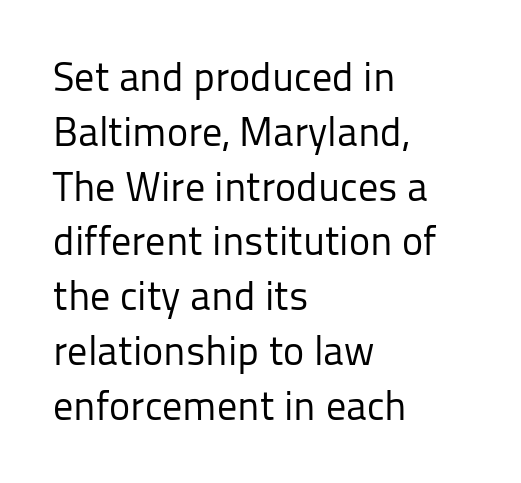
{"serif": "no", "italic": "no", "bold": "no", "weight": "regular", "width": "normal", "stroke_contrast": "low", "x_height": "medium", "monospaced": "no", "underline": "no", "align": "left", "line_spacing": "normal", "line_spacing_ratio": 1.37, "letter_spacing": "normal", "letter_spacing_em": 0.0, "glyph_px": 40}
